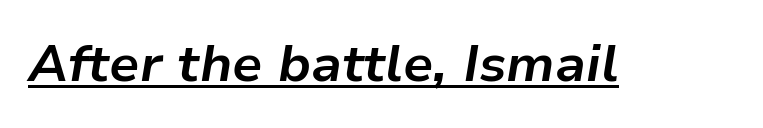
Q: Is the text bold? A: Yes.
Q: Is the text italic (slanted)? A: Yes, it leans right by about 9 degrees.
Q: Is the text underlined? A: Yes.
Q: Is the spacing between letters normal or unusually wide? A: Normal.
Q: Width (condensed, normal, or wide)? A: Normal.
Q: Stroke contrast? A: Low.
Q: x-height? A: Medium.
Q: Monospaced? A: No.
